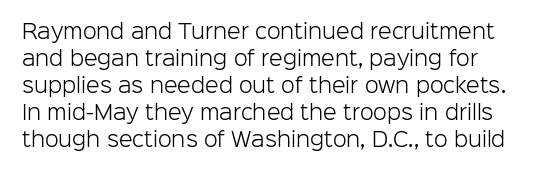
Q: Is the text bold? A: No.
Q: Is the text italic (slanted)? A: No, it is upright.
Q: Is the text underlined? A: No.
Q: Is the spacing between letters normal or unusually wide? A: Normal.
Q: Is the spacing between lines tight, normal or loose? A: Normal.
